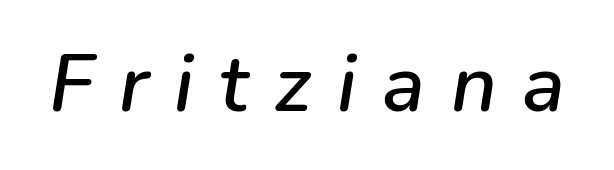
The image shows 80 px text type, italic (leaning right); set unusually wide letter spacing (+0.32 em), not underlined; low stroke contrast and a medium x-height.
